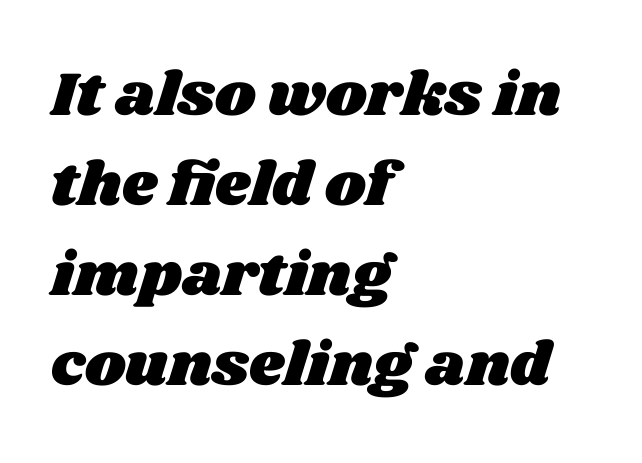
Q: Is the text underlined? A: No.
Q: How is the paragraph aligned? A: Left-aligned.
Q: Is the spacing between letters normal or unusually wide? A: Normal.
Q: Is the spacing between lines tight, normal or loose? A: Normal.
Q: Width (condensed, normal, or wide)? A: Wide.
Q: Stroke contrast? A: Medium.
Q: x-height? A: Large.
Q: Monospaced? A: No.
